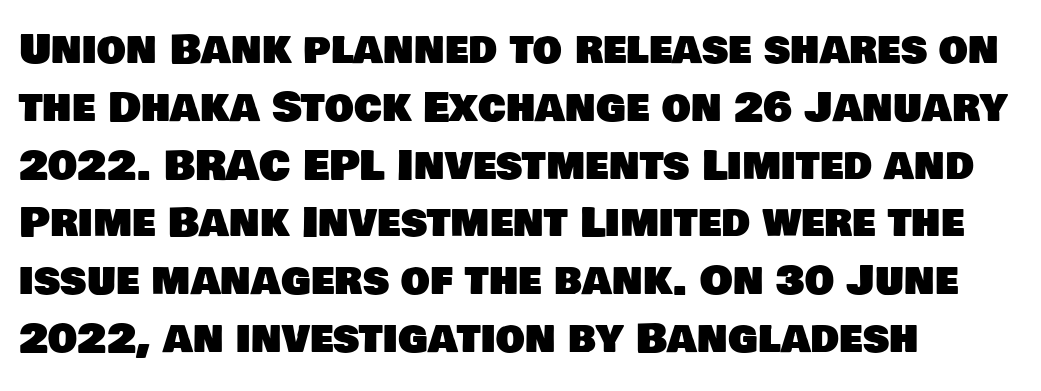
{"serif": "no", "width": "normal", "stroke_contrast": "low", "x_height": "large", "monospaced": "no", "underline": "no", "align": "left", "line_spacing": "normal", "line_spacing_ratio": 1.41, "letter_spacing": "normal", "letter_spacing_em": 0.0, "glyph_px": 41}
